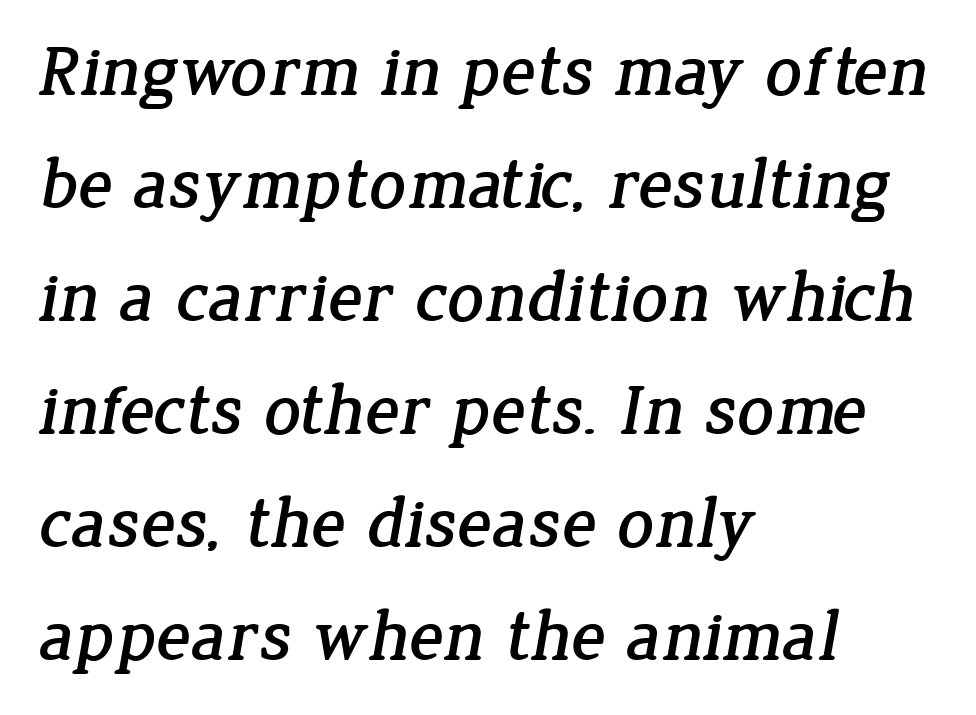
Q: Is the typeface a serif or a sans-serif typeface? A: Serif.
Q: Is the text underlined? A: No.
Q: How is the paragraph aligned? A: Left-aligned.
Q: Is the spacing between letters normal or unusually wide? A: Normal.
Q: Is the spacing between lines tight, normal or loose? A: Normal.
Q: Width (condensed, normal, or wide)? A: Normal.
Q: Stroke contrast? A: Low.
Q: x-height? A: Medium.
Q: Monospaced? A: No.
